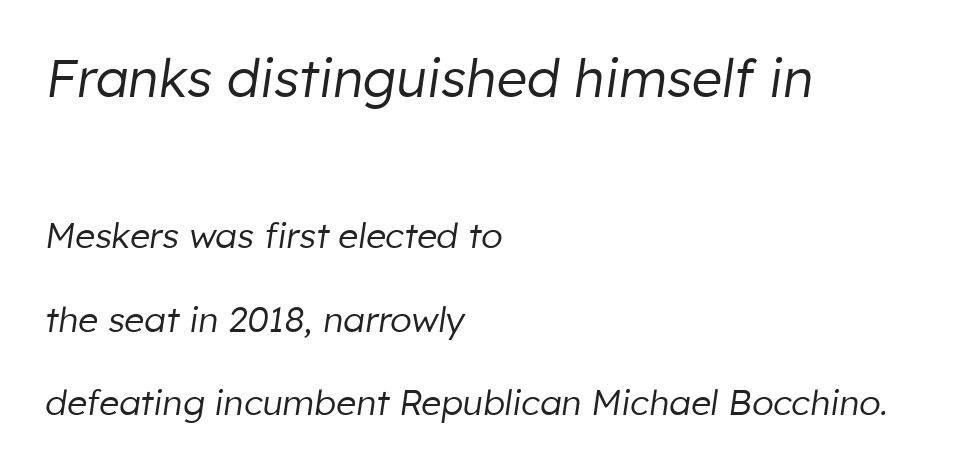
The space directly below the letters is spotless. The face used here is rendered with its standard letterfit. Horizontal alignment here is leftward, the default for most running prose. Unbolded letterforms with no extra heft.
